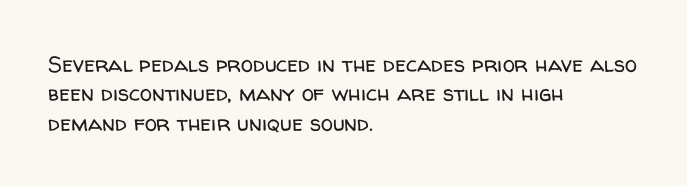
Q: Is the text bold? A: No.
Q: Is the text italic (slanted)? A: No, it is upright.
Q: Is the text underlined? A: No.
Q: How is the paragraph aligned? A: Left-aligned.
Q: Is the spacing between letters normal or unusually wide? A: Normal.
Q: Is the spacing between lines tight, normal or loose? A: Normal.
